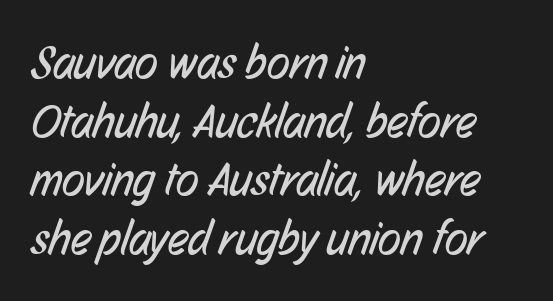
How would I describe the line gaps? Plain and ordinary. Summary of weight: not heavy and not bold. You can tell from the bare stems that sans-serif type was used. The face used here is proportionally spaced, like ordinary book or web type. Glyph-to-glyph distance matches everyday printed text.
